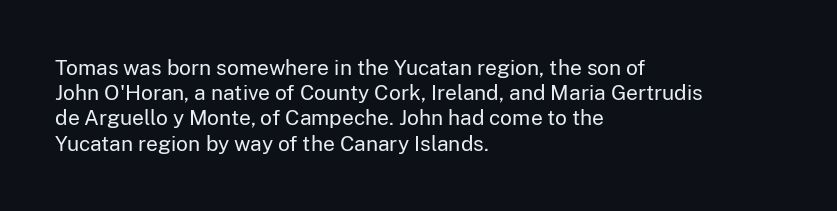
Q: Is the text bold? A: No.
Q: Is the text italic (slanted)? A: No, it is upright.
Q: Is the text underlined? A: No.
Q: How is the paragraph aligned? A: Left-aligned.
Q: Is the spacing between letters normal or unusually wide? A: Normal.
